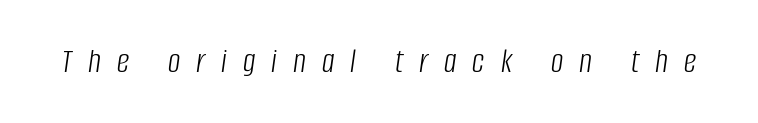
The image shows 35 px light, condensed type, italic (leaning right); set unusually wide letter spacing (+0.46 em), not underlined; low stroke contrast and a large x-height.
